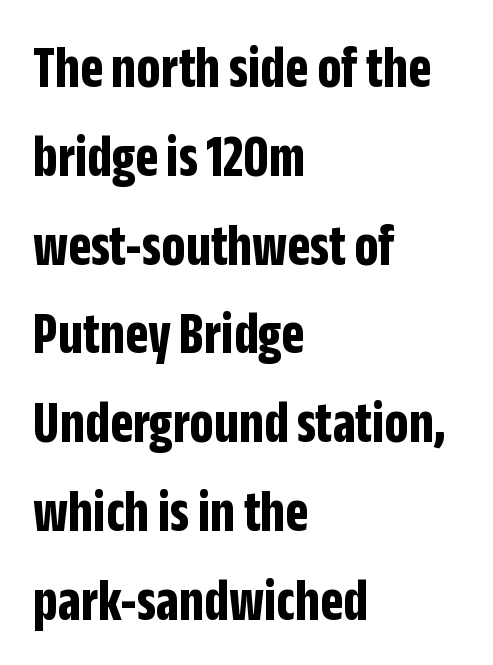
{"serif": "no", "italic": "no", "bold": "yes", "weight": "bold", "width": "condensed", "stroke_contrast": "low", "x_height": "large", "monospaced": "no", "underline": "no", "align": "left", "line_spacing": "normal", "line_spacing_ratio": 1.48, "letter_spacing": "normal", "letter_spacing_em": 0.0, "glyph_px": 60}
